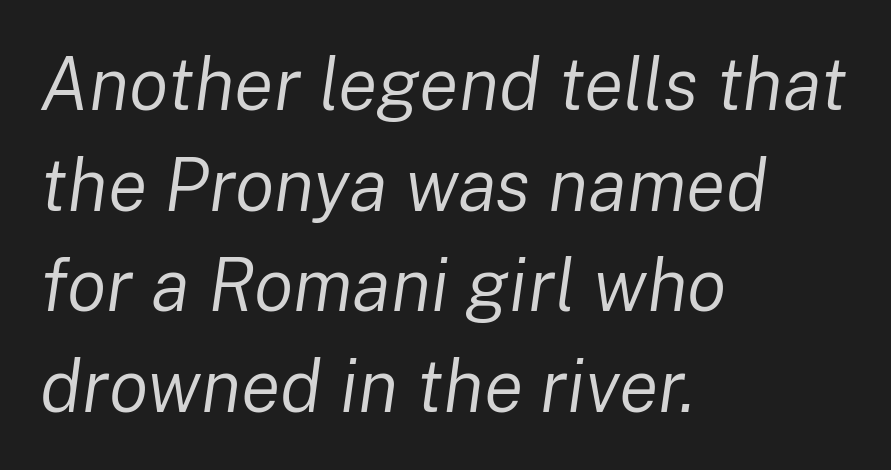
Q: Is the text bold? A: No.
Q: Is the text italic (slanted)? A: Yes, it leans right by about 8 degrees.
Q: Is the text underlined? A: No.
Q: How is the paragraph aligned? A: Left-aligned.
Q: Is the spacing between letters normal or unusually wide? A: Normal.
Q: Is the spacing between lines tight, normal or loose? A: Normal.
Q: Width (condensed, normal, or wide)? A: Normal.
Q: Stroke contrast? A: Low.
Q: x-height? A: Medium.
Q: Monospaced? A: No.
